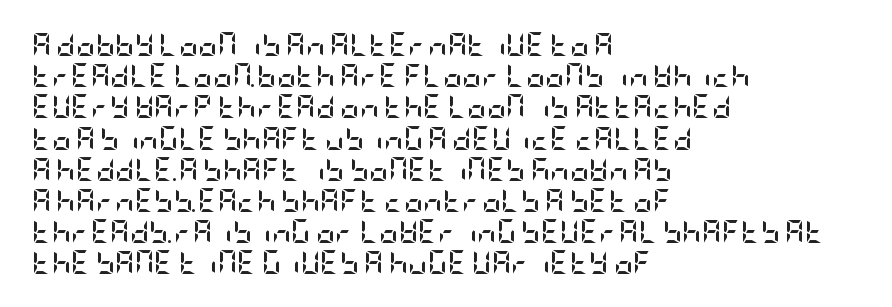
{"italic": "no", "bold": "yes", "underline": "no", "align": "left", "line_spacing": "normal", "line_spacing_ratio": 1.3, "letter_spacing": "normal", "letter_spacing_em": 0.0, "glyph_px": 24}
